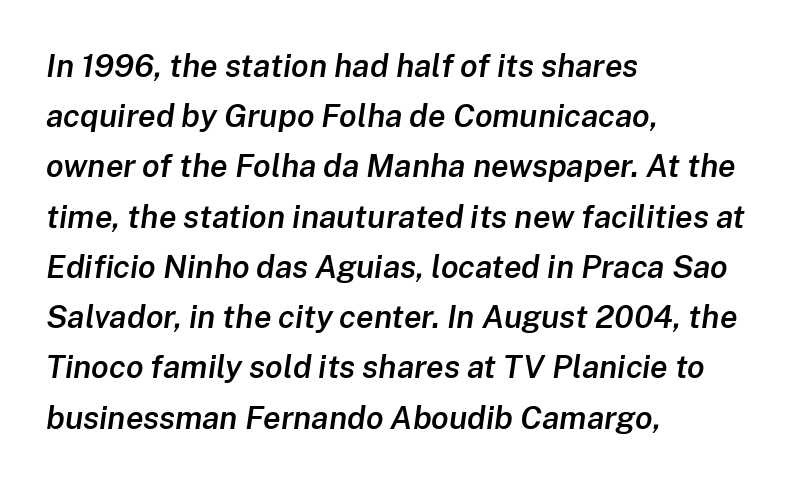
Quick note: italic. Decoration check: the copy has no underline. Proportional: the letters do not fall into vertical columns. The sample has been set in demibold, a notch under bold. Nothing unusual about the tracking: characters are spaced as the font intends.
